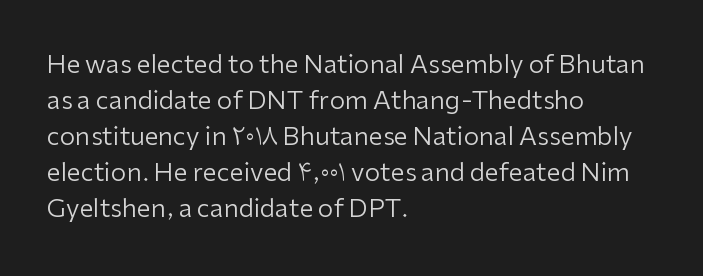
The image shows 25 px text type, upright; set left-aligned, normal line spacing (1.44x), normal letter spacing, not underlined.
